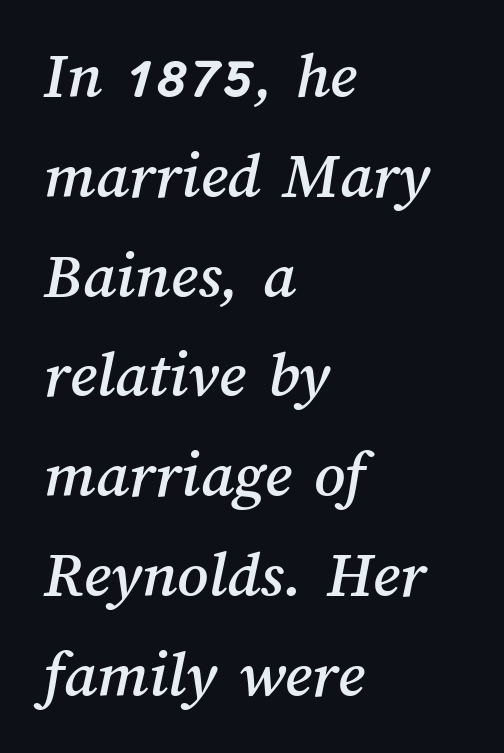
The strip under each line holds only bare page. Layout note: lines flush left. Tracking value appears to be zero — textbook default spacing. This sample has the flowing, uneven cadence of proportional lettering.
